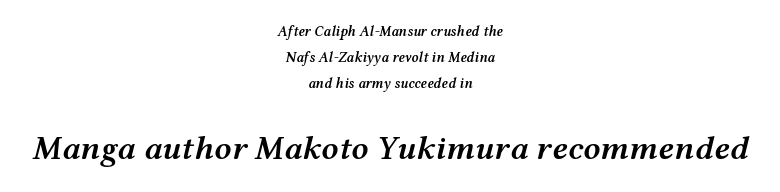
The image shows 34 px semibold, wide type, italic (leaning right); set centered, line spacing 1.86x, normal letter spacing, not underlined; the second (bottom) block is 2.43x larger; medium stroke contrast and a medium x-height.
